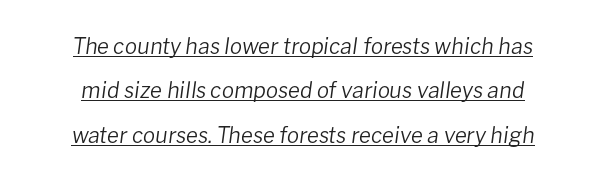
Rows of type keep a wide berth in the vertical direction. A quiet, ordinary-to-light weight characterises the typeface. Letter spacing: default. The whitespace from short lines is split evenly between both sides.
